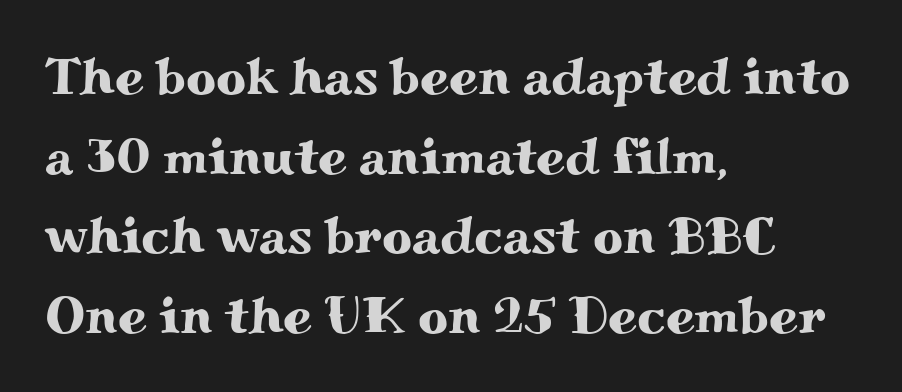
The image shows 52 px wide serif type, upright; set left-aligned, normal line spacing (1.53x), normal letter spacing, not underlined; medium stroke contrast and a small x-height.
